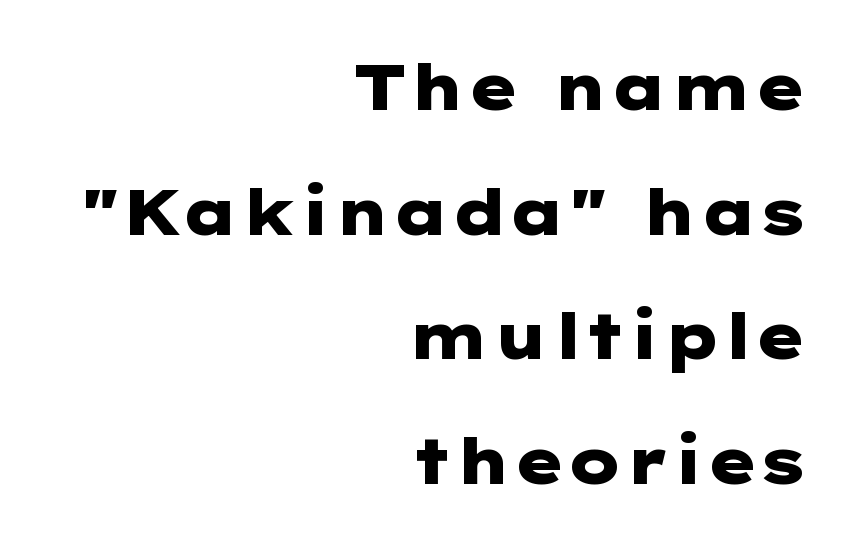
Baseline-to-baseline distance is far greater than the letter height. Nobody drew a line under any word here. Reading down the block, your eye finds every line finishing at a fixed right position. Honestly, the letter spacing is just normal — you wouldn't notice it. This is sans-serif lettering, the kind often seen on screens and signage. Every character sits straight up, as roman type does.
